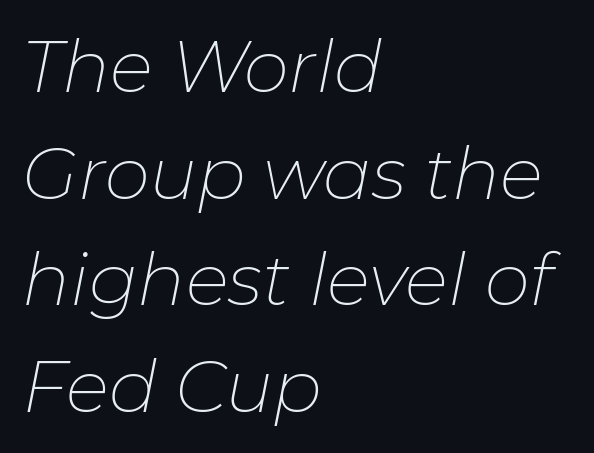
Q: Is the text bold? A: No.
Q: Is the text italic (slanted)? A: Yes, it leans right by about 11 degrees.
Q: Is the text underlined? A: No.
Q: How is the paragraph aligned? A: Left-aligned.
Q: Is the spacing between letters normal or unusually wide? A: Normal.
Q: Is the spacing between lines tight, normal or loose? A: Normal.
Q: Width (condensed, normal, or wide)? A: Normal.
Q: Stroke contrast? A: Low.
Q: x-height? A: Medium.
Q: Monospaced? A: No.
